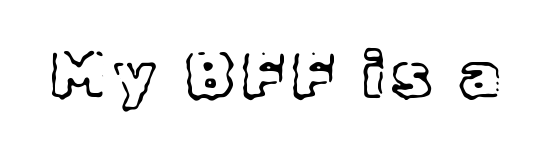
Q: Is the text italic (slanted)? A: No, it is upright.
Q: Is the text underlined? A: No.
Q: Width (condensed, normal, or wide)? A: Normal.
Q: x-height? A: Medium.
Q: Monospaced? A: No.
